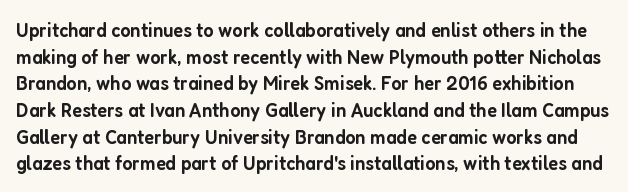
The image shows 21 px text type, upright; set normal line spacing (1.27x), normal letter spacing, not underlined.
